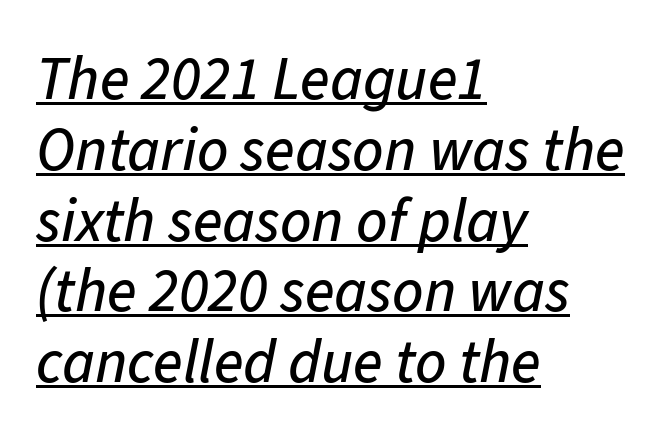
Every word sits above its own underline. Letter spacing: default. This sample has the flowing, uneven cadence of proportional lettering. The rag falls on the right side of this text block. An italicized treatment has been applied to the whole sample.
